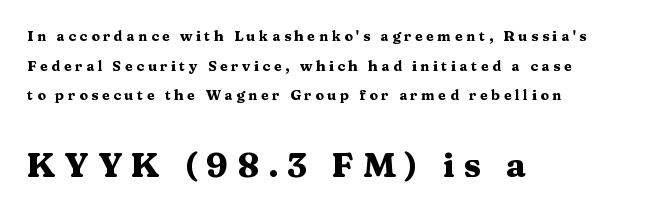
Q: Is the text bold? A: Yes.
Q: Is the text italic (slanted)? A: No, it is upright.
Q: Is the typeface a serif or a sans-serif typeface? A: Serif.
Q: Is the text underlined? A: No.
Q: How is the paragraph aligned? A: Left-aligned.
Q: Is the spacing between letters normal or unusually wide? A: Unusually wide.
Q: Is the spacing between lines tight, normal or loose? A: Loose.
Q: Which block of text is set in a larger size, the first (top) or the second (bottom)? A: The second (bottom) one.
Q: Width (condensed, normal, or wide)? A: Wide.
Q: Stroke contrast? A: Medium.
Q: x-height? A: Medium.
Q: Monospaced? A: No.
